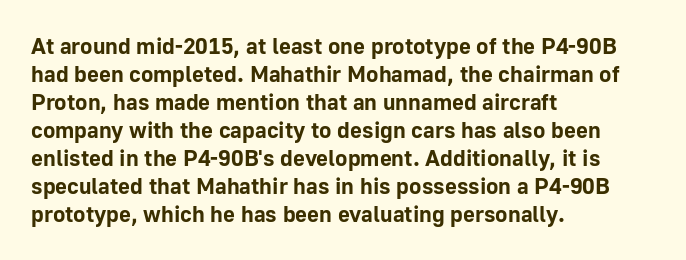
Q: Is the text bold? A: Yes.
Q: Is the text italic (slanted)? A: No, it is upright.
Q: Is the text underlined? A: No.
Q: How is the paragraph aligned? A: Left-aligned.
Q: Is the spacing between letters normal or unusually wide? A: Normal.
